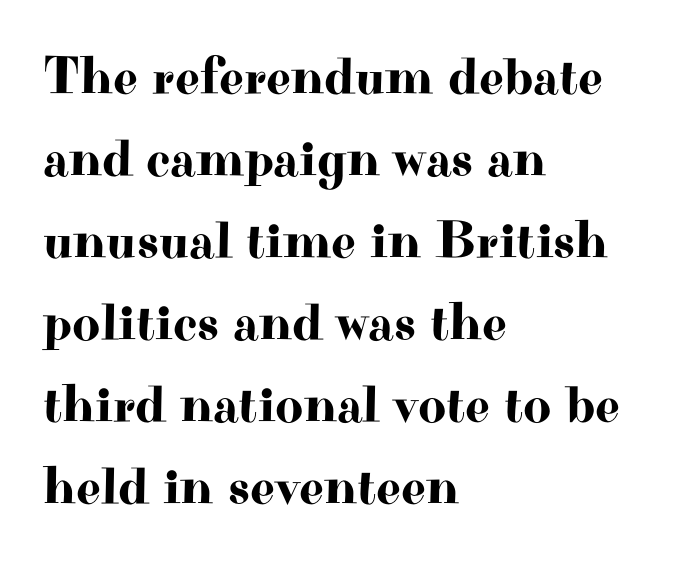
The words here are not underlined. Left-aligned paragraph, ragged on the right. The vertical gap from one line to the next is medium. A typesetter would call this zero additional tracking. This sample has the flowing, uneven cadence of proportional lettering. Does the type have serifs? Yes, each stem ends in a small foot.
